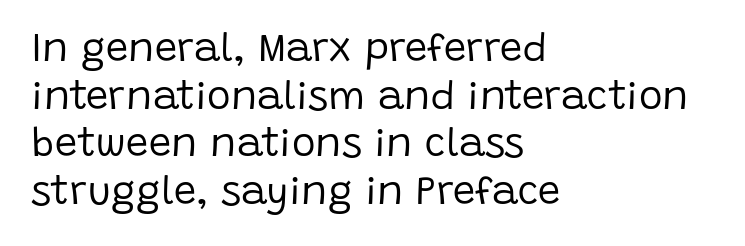
The image shows 40 px regular-weight sans-serif type, upright; set left-aligned, line spacing 1.19x, normal letter spacing, not underlined; low stroke contrast and a large x-height.
